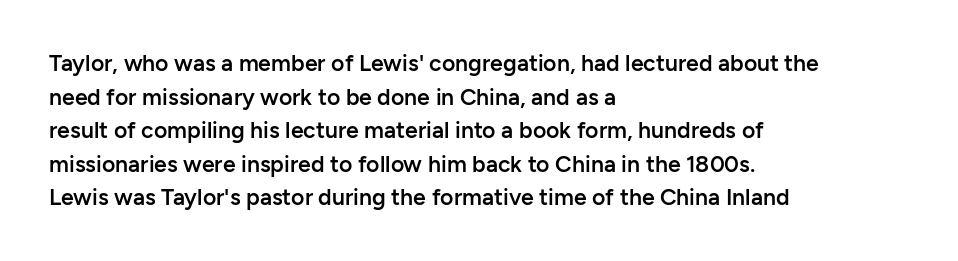
Is there any slant? The stems are plumb. Decoration check: the copy has no underline. Nothing unusual about the tracking: characters are spaced as the font intends. What weight is shown? A semibold, between regular and bold. The setting favours the left margin, as ordinary paragraphs usually do.
